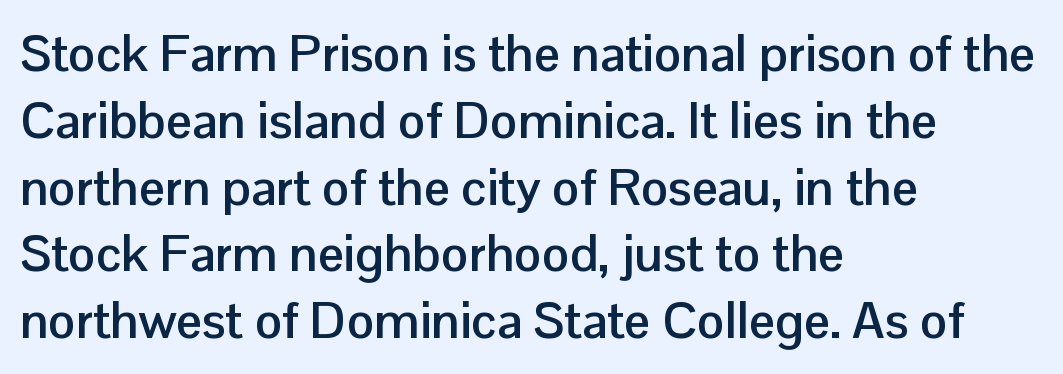
The image shows 51 px semibold sans-serif type, upright; set left-aligned, normal line spacing (1.31x), normal letter spacing, not underlined; low stroke contrast and a medium x-height.
